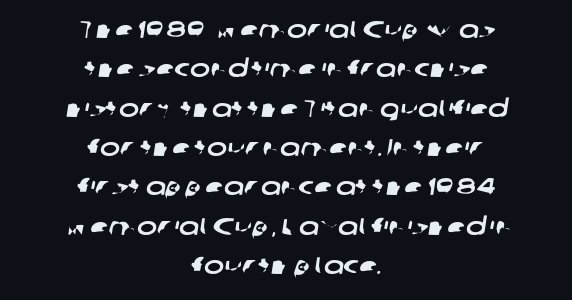
Descenders are the only things crossing below the line. The paragraph has two soft edges and a firm central axis. A typesetter would call this zero additional tracking. In terms of leading, this rendering sits right in the middle.
